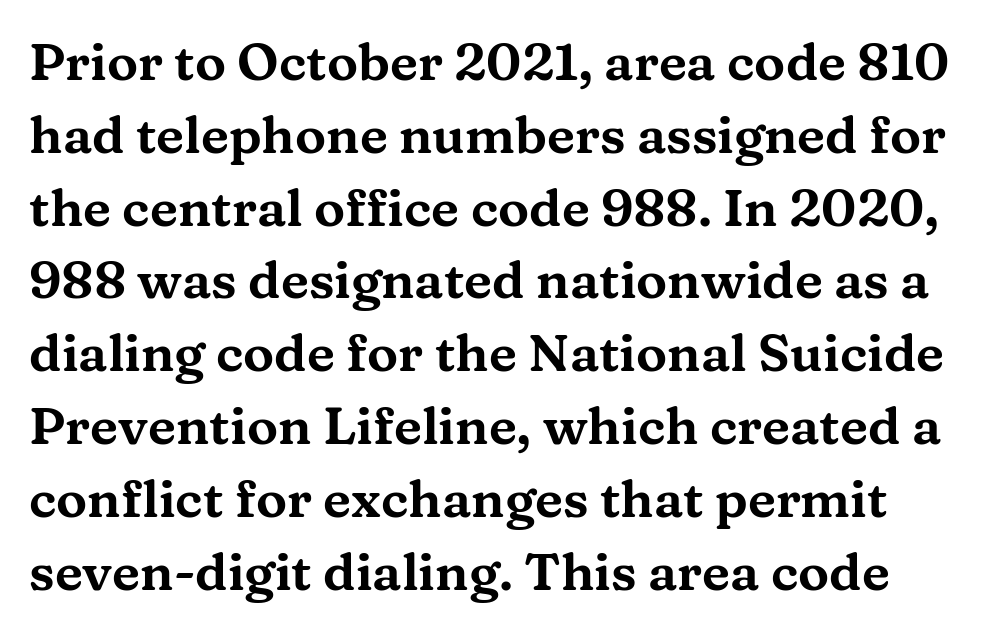
{"serif": "yes", "italic": "no", "width": "wide", "stroke_contrast": "medium", "x_height": "medium", "monospaced": "no", "underline": "no", "line_spacing": "normal", "line_spacing_ratio": 1.4, "letter_spacing": "normal", "letter_spacing_em": 0.0, "glyph_px": 52}
